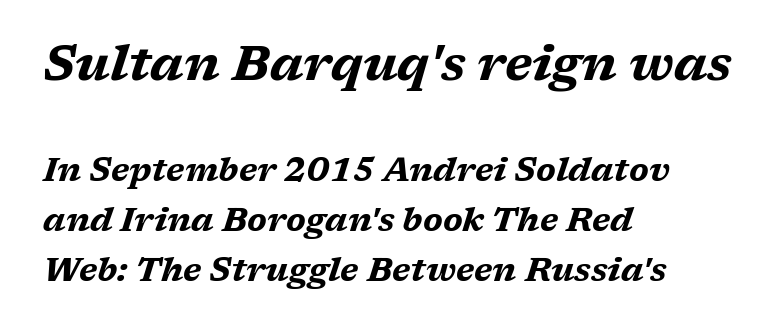
Q: Is the text bold? A: Yes.
Q: Is the text italic (slanted)? A: Yes, it leans right by about 17 degrees.
Q: Is the text underlined? A: No.
Q: How is the paragraph aligned? A: Left-aligned.
Q: Is the spacing between letters normal or unusually wide? A: Normal.
Q: Is the spacing between lines tight, normal or loose? A: Normal.
Q: Which block of text is set in a larger size, the first (top) or the second (bottom)? A: The first (top) one.
Q: Width (condensed, normal, or wide)? A: Wide.
Q: Stroke contrast? A: Medium.
Q: x-height? A: Medium.
Q: Monospaced? A: No.
